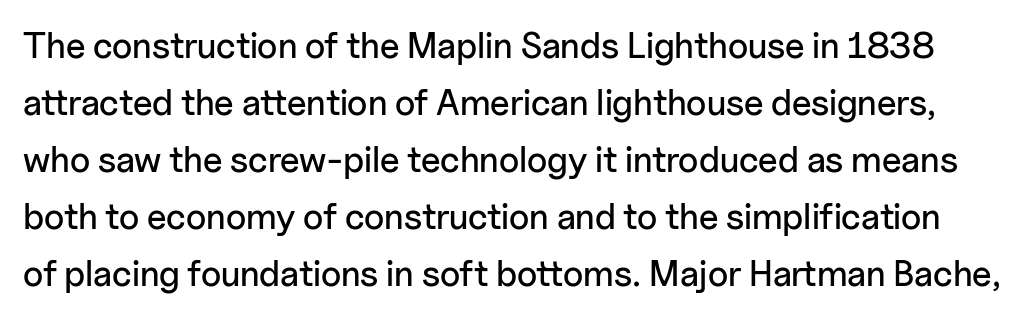
Q: Is the text italic (slanted)? A: No, it is upright.
Q: Is the typeface a serif or a sans-serif typeface? A: Sans-serif.
Q: Is the text underlined? A: No.
Q: Is the spacing between letters normal or unusually wide? A: Normal.
Q: Is the spacing between lines tight, normal or loose? A: Normal.
Q: Width (condensed, normal, or wide)? A: Normal.
Q: Stroke contrast? A: Low.
Q: x-height? A: Medium.
Q: Monospaced? A: No.
